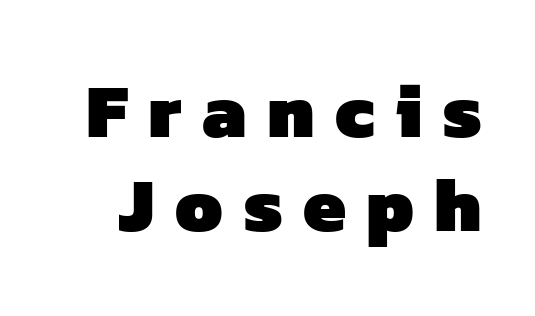
Look at the bottom of the vertical strokes: they stop flat, with no serifs. Any mark beneath the type? The region is blank. Compared with an ordinary text face, these strokes are far heavier — a full bold. How are the letters spaced? Widely, with obvious added tracking. A typesetter would call this proportional, since set widths differ per character.
